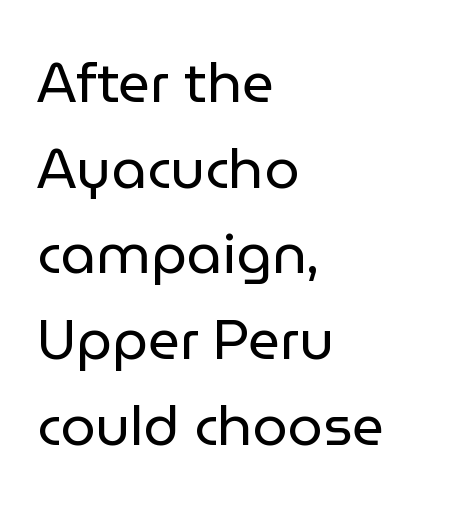
Plain, unruled lines of type. Is this a heavy cut? Hardly; it is regular or lighter. Serif or sans? Sans — the stroke terminals are bare. Ordinary non-slanted type is in use.
